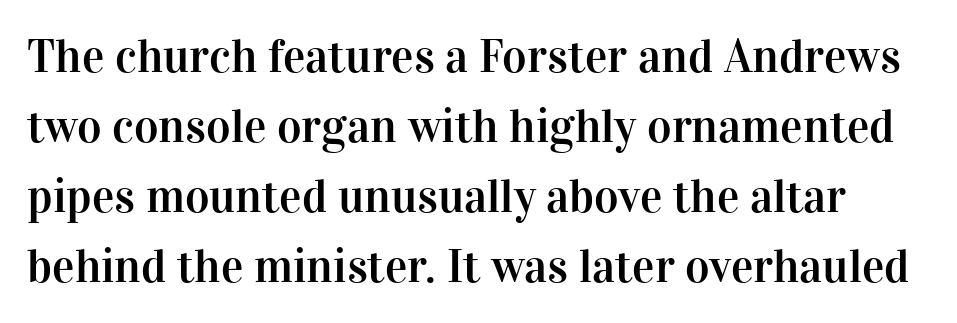
The leading is moderate, giving the passage an even texture. What stands out about the letter spacing? Nothing — it is the standard amount. In terms of posture, this sample is upright. Check the space under the baseline: it is left empty. Each letter's strokes conclude with small projecting serifs.
